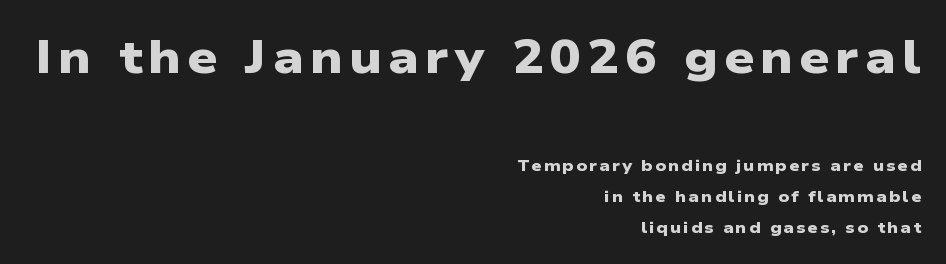
Has an underline been added? It has not. The block of text is sparse from top to bottom, with ample space between rows. Varying glyph widths throughout — classic text-font behaviour. This rendering employs a face without finishing strokes, i.e., a sans-serif. Pretty heavy lettering here — definitely bold.
